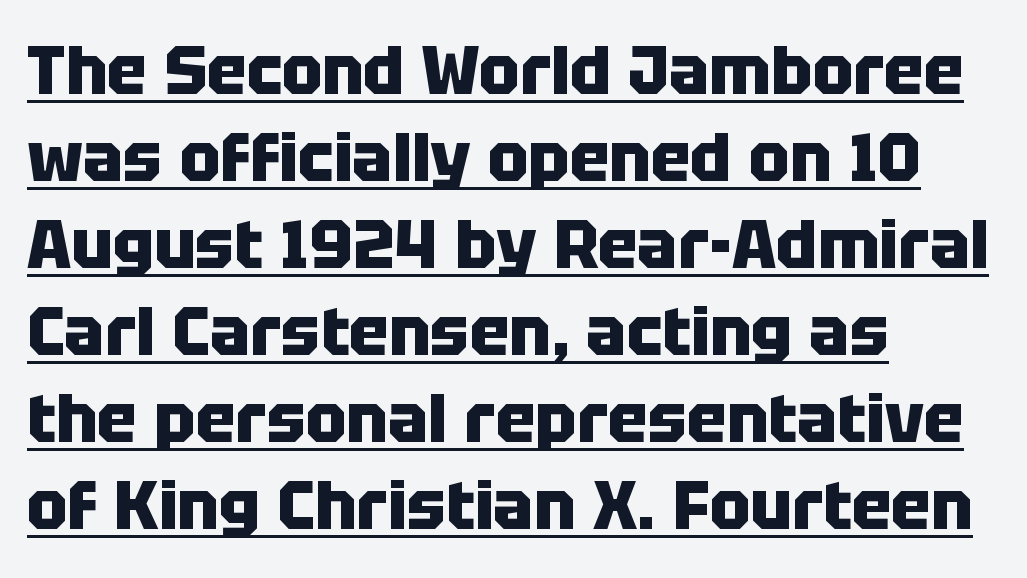
The image shows 67 px heavy sans-serif type, upright; set left-aligned, normal line spacing (1.3x), normal letter spacing, underlined; low stroke contrast and a large x-height.
